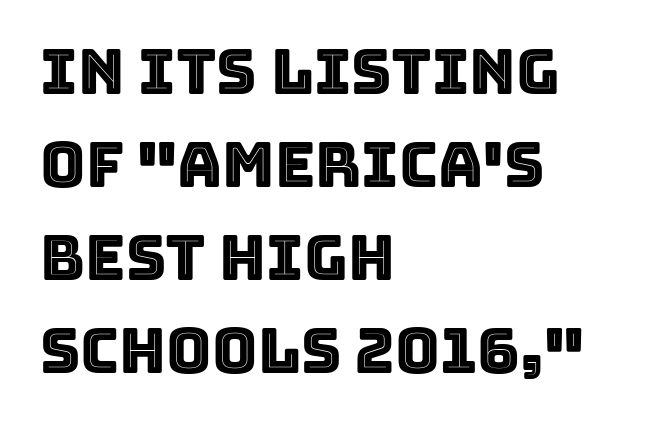
{"italic": "no", "width": "normal", "x_height": "large", "monospaced": "no", "underline": "no", "align": "left", "line_spacing": "normal", "line_spacing_ratio": 1.5, "letter_spacing": "normal", "letter_spacing_em": 0.0, "glyph_px": 62}
